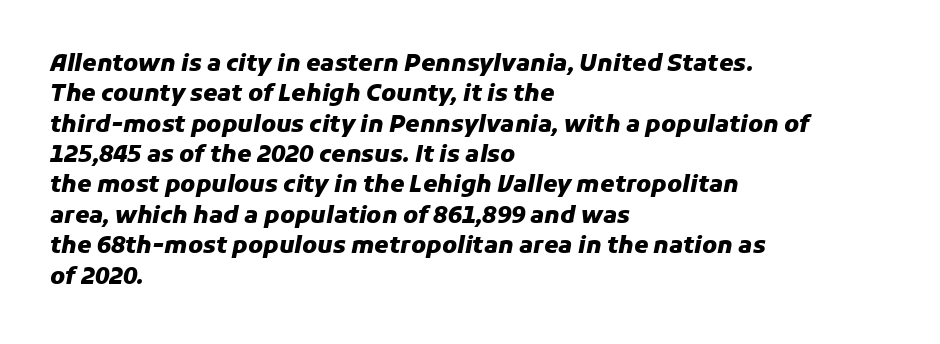
{"italic": "yes", "lean": "right", "slant_degrees": 11, "bold": "yes", "underline": "no", "align": "left", "line_spacing": "normal", "line_spacing_ratio": 1.32, "letter_spacing": "normal", "letter_spacing_em": 0.0, "glyph_px": 23}
